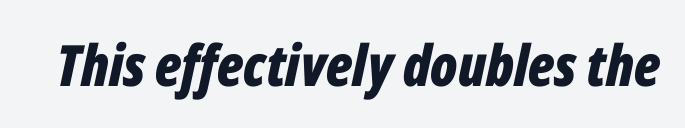
The image shows 57 px bold, condensed type, italic (leaning right); set normal letter spacing, not underlined; low stroke contrast and a medium x-height.
